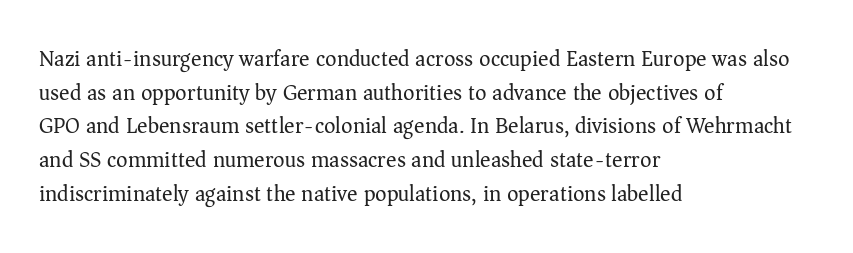
{"italic": "no", "bold": "no", "underline": "no", "align": "left", "line_spacing": "normal", "line_spacing_ratio": 1.53, "letter_spacing": "normal", "letter_spacing_em": 0.0, "glyph_px": 22}
